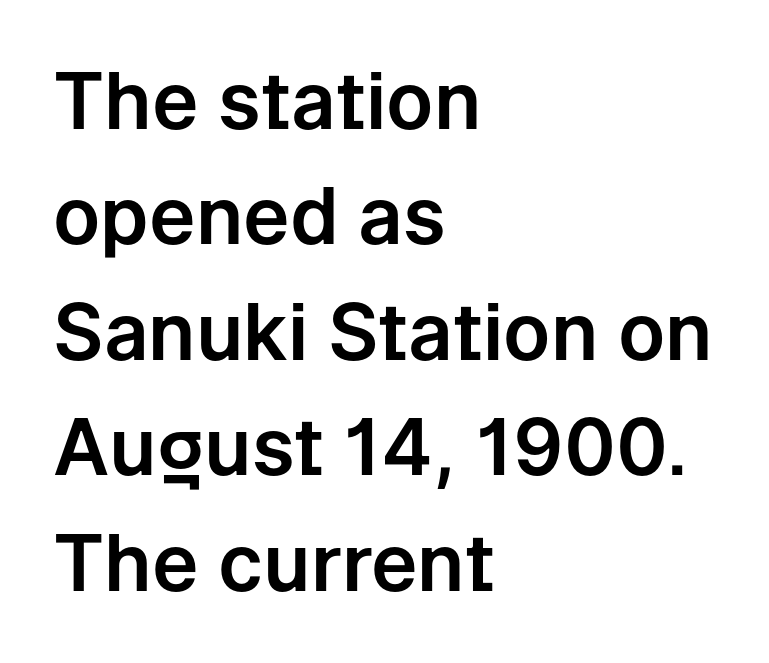
The image shows 78 px sans-serif type, upright; set left-aligned, normal line spacing (1.48x), normal letter spacing, not underlined; low stroke contrast and a medium x-height.
